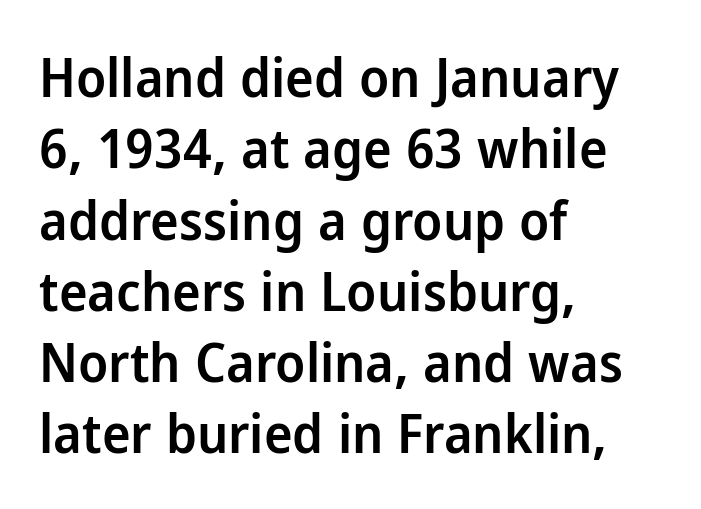
Here the glyphs are tracked normally, forming tight word shapes. This sample has the flowing, uneven cadence of proportional lettering. The face used here is a semibold: visibly heavier than regular, lighter than bold. A normal amount of white space separates one row of letters from the next.
